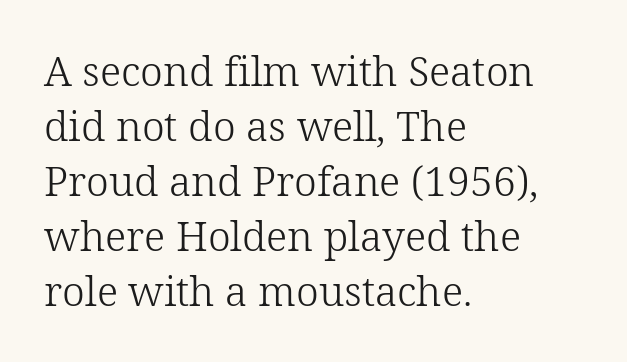
{"serif": "yes", "italic": "no", "bold": "no", "weight": "light", "width": "normal", "stroke_contrast": "low", "x_height": "medium", "monospaced": "no", "underline": "no", "align": "left", "line_spacing": "normal", "line_spacing_ratio": 1.34, "letter_spacing": "normal", "letter_spacing_em": 0.0, "glyph_px": 41}
